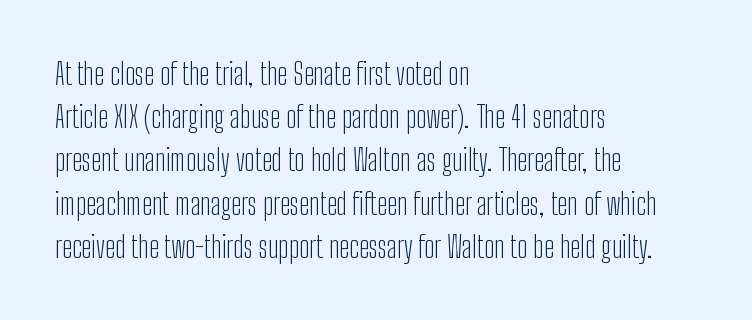
{"serif": "no", "italic": "no", "bold": "no", "weight": "light", "width": "condensed", "stroke_contrast": "low", "x_height": "medium", "monospaced": "no", "underline": "no", "align": "left", "line_spacing": "normal", "line_spacing_ratio": 1.44, "letter_spacing": "normal", "letter_spacing_em": 0.0, "glyph_px": 30}
